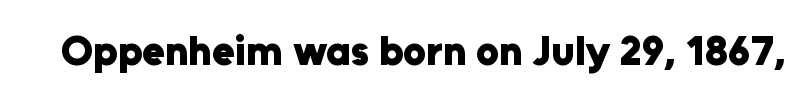
{"serif": "no", "italic": "no", "bold": "yes", "weight": "heavy", "width": "normal", "stroke_contrast": "low", "x_height": "medium", "monospaced": "no", "underline": "no", "letter_spacing": "normal", "letter_spacing_em": 0.0, "glyph_px": 41}
